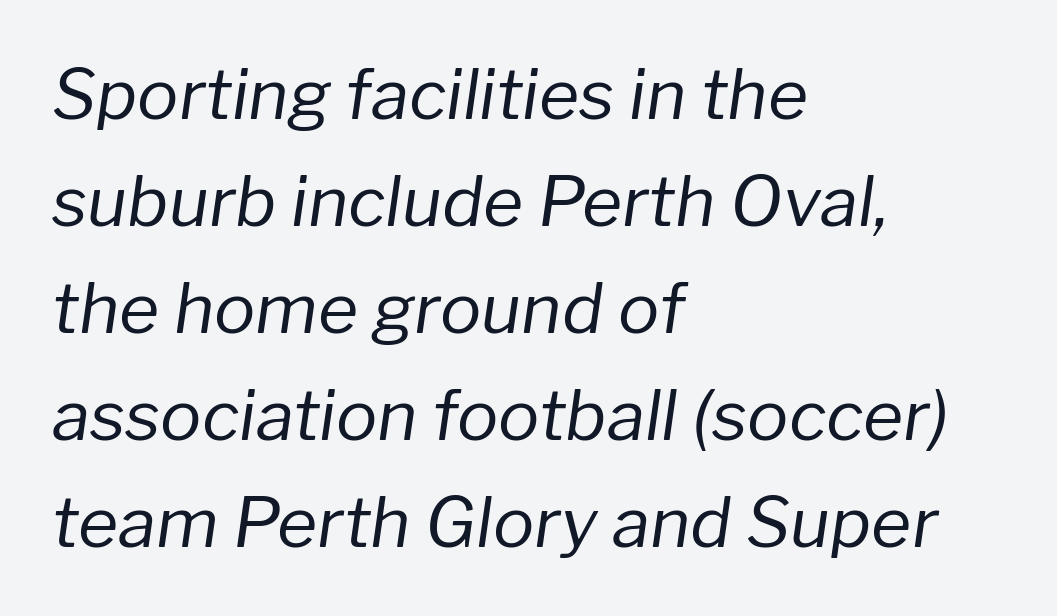
A typesetter would call this zero additional tracking. The passage shown is not underscored anywhere. The face used here is proportionally spaced, like ordinary book or web type. The whole block is typeset with a tilt. No heavy texture on the line: the type isn't bold. Regular leading.
